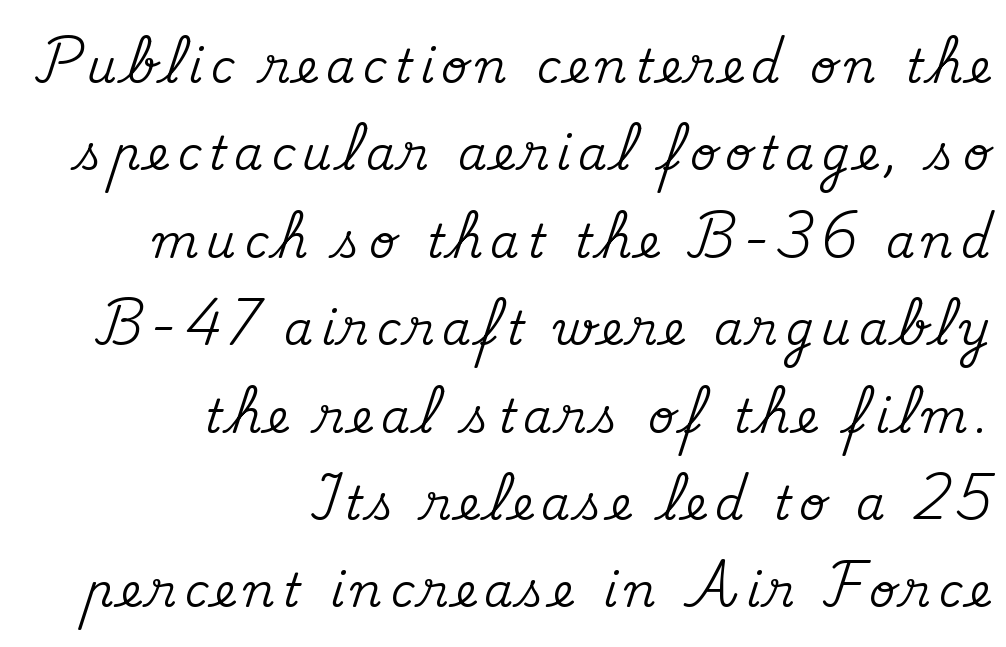
Q: Is the text italic (slanted)? A: Yes.
Q: Is the typeface a serif or a sans-serif typeface? A: Serif.
Q: Is the text underlined? A: No.
Q: How is the paragraph aligned? A: Right-aligned.
Q: Is the spacing between lines tight, normal or loose? A: Loose.
Q: Width (condensed, normal, or wide)? A: Normal.
Q: Stroke contrast? A: Medium.
Q: x-height? A: Small.
Q: Monospaced? A: No.
